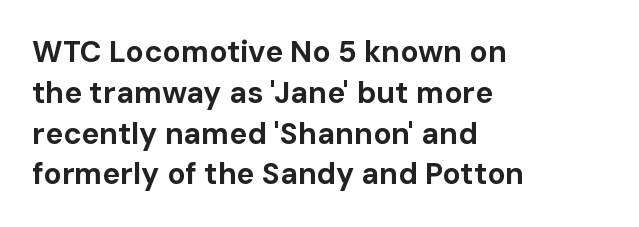
Q: Is the text bold? A: Yes.
Q: Is the text italic (slanted)? A: No, it is upright.
Q: Is the typeface a serif or a sans-serif typeface? A: Sans-serif.
Q: Is the text underlined? A: No.
Q: How is the paragraph aligned? A: Left-aligned.
Q: Is the spacing between letters normal or unusually wide? A: Normal.
Q: Is the spacing between lines tight, normal or loose? A: Normal.
Q: Width (condensed, normal, or wide)? A: Normal.
Q: Stroke contrast? A: Low.
Q: x-height? A: Medium.
Q: Monospaced? A: No.
